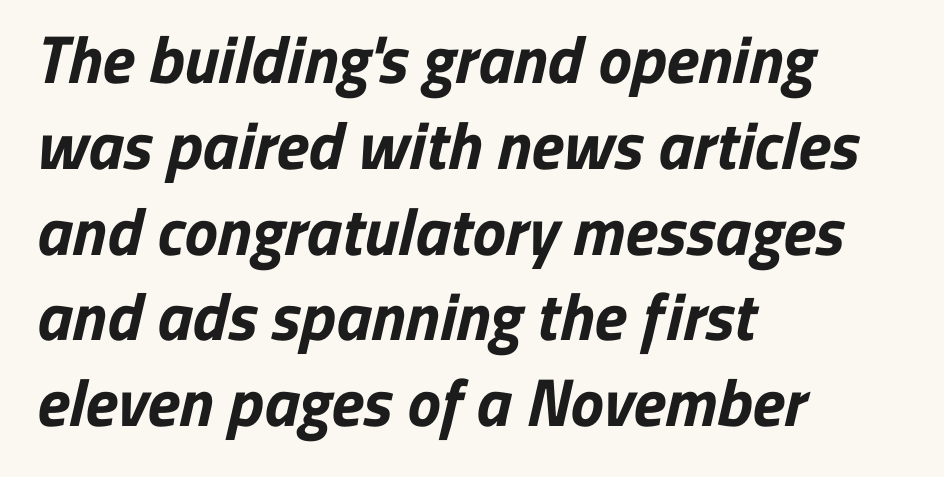
The image shows 67 px bold sans-serif type; set left-aligned, normal line spacing (1.28x), normal letter spacing, not underlined; low stroke contrast and a medium x-height.
